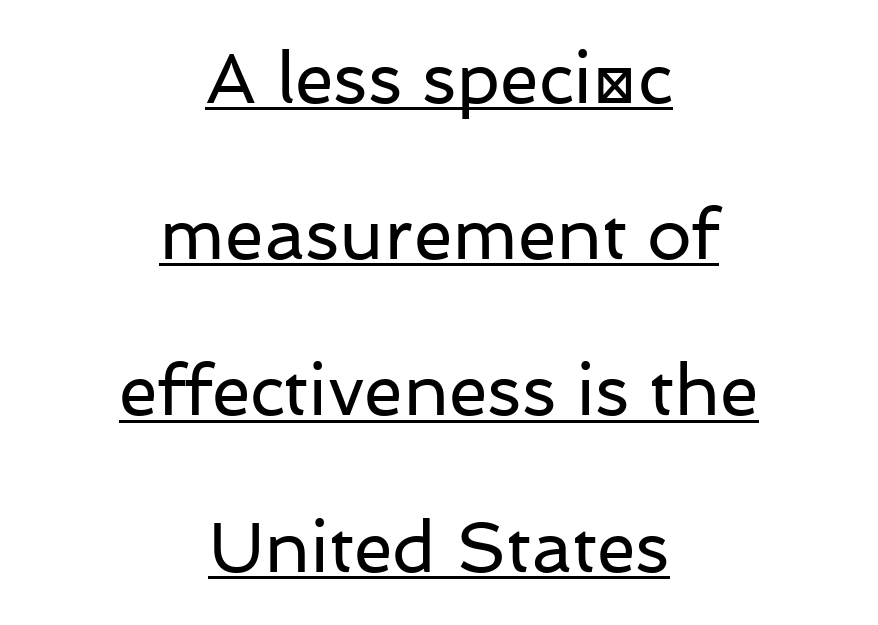
The image shows 71 px regular-weight sans-serif type, upright; set centered, loose line spacing (2.2x), normal letter spacing, underlined; low stroke contrast and a medium x-height.
